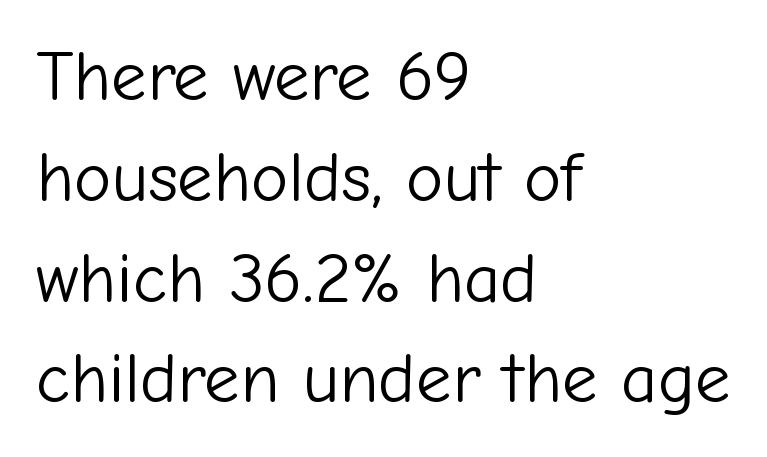
Think standard paragraph weight, or any step lighter than that. This sample keeps an unexceptional amount of space between lines. Letter spacing: default. These lines are rendered in a variable-pitch font.
